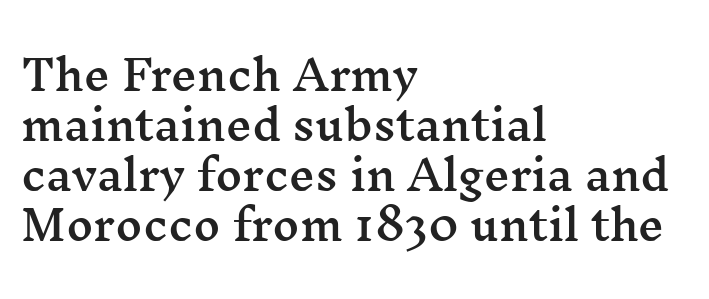
The image shows 41 px wide serif type, upright; set left-aligned, line spacing 1.22x, normal letter spacing, not underlined; medium stroke contrast and a medium x-height.
